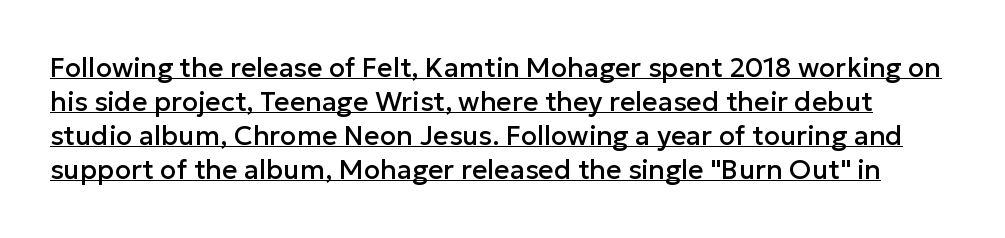
The image shows 27 px text type, upright; set normal line spacing (1.26x), normal letter spacing, underlined.
